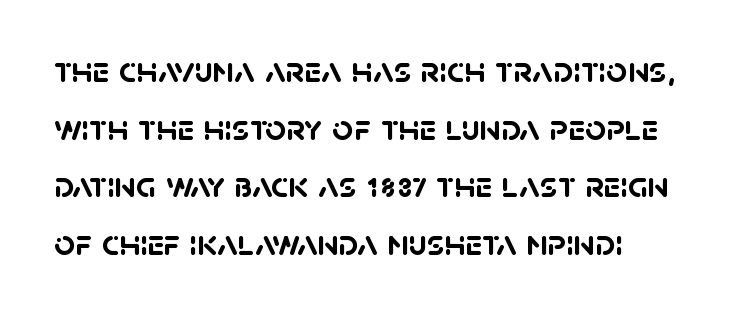
{"serif": "no", "bold": "yes", "weight": "semibold", "width": "normal", "stroke_contrast": "low", "x_height": "large", "monospaced": "no", "underline": "no", "line_spacing": "normal", "line_spacing_ratio": 1.56, "letter_spacing": "normal", "letter_spacing_em": 0.0, "glyph_px": 37}
